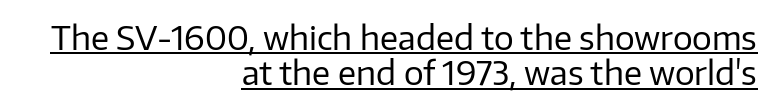
{"serif": "no", "italic": "no", "bold": "no", "weight": "regular", "width": "normal", "stroke_contrast": "low", "x_height": "medium", "monospaced": "no", "underline": "yes", "align": "right", "line_spacing": "tight", "line_spacing_ratio": 1.07, "letter_spacing": "normal", "letter_spacing_em": 0.0, "glyph_px": 33}
